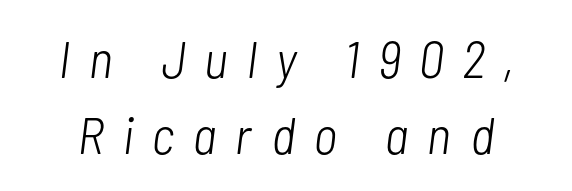
Each letter keeps its own natural width here, so spacing adapts to shape. Underline: absent. The cut favours lightness, reaching ordinary text weight at its darkest. Slanted lettering throughout.
